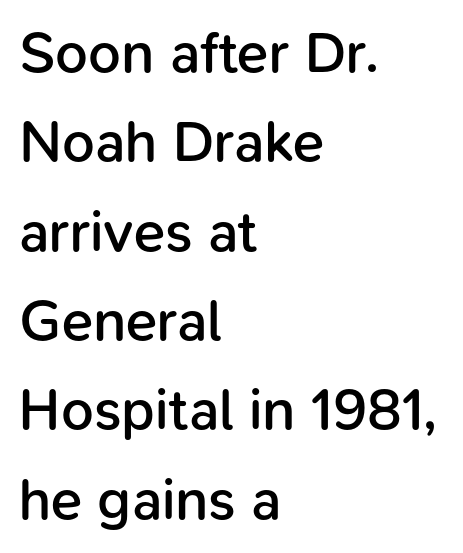
Line beginnings align vertically; line endings do not. Style check: upright. The passage shown has conventional tracking throughout. Weight check: semibold — heavier than regular, not quite bold. A bare baseline throughout the passage. A sans-serif font was chosen for this passage.
